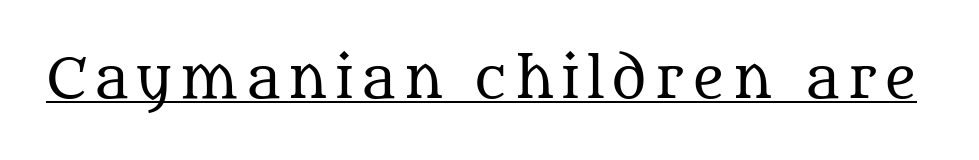
The image shows 54 px regular-weight serif type, upright; set underlined; medium stroke contrast and a large x-height.
